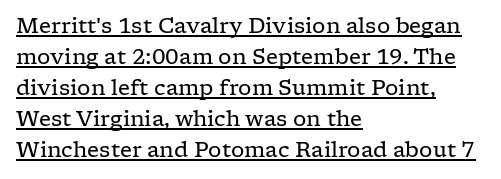
Q: Is the text bold? A: No.
Q: Is the text italic (slanted)? A: No, it is upright.
Q: Is the text underlined? A: Yes.
Q: How is the paragraph aligned? A: Left-aligned.
Q: Is the spacing between letters normal or unusually wide? A: Normal.
Q: Is the spacing between lines tight, normal or loose? A: Normal.
